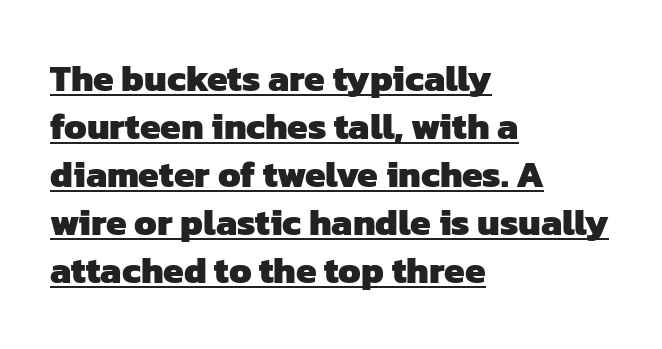
{"serif": "no", "bold": "yes", "weight": "heavy", "width": "normal", "stroke_contrast": "low", "x_height": "medium", "monospaced": "no", "underline": "yes", "align": "left", "line_spacing": "normal", "line_spacing_ratio": 1.3, "letter_spacing": "normal", "letter_spacing_em": 0.0, "glyph_px": 37}
